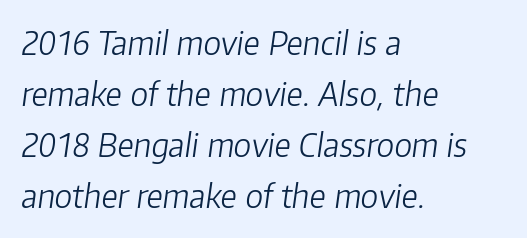
Q: Is the text bold? A: No.
Q: Is the text italic (slanted)? A: Yes, it leans right by about 8 degrees.
Q: Is the text underlined? A: No.
Q: How is the paragraph aligned? A: Left-aligned.
Q: Is the spacing between letters normal or unusually wide? A: Normal.
Q: Is the spacing between lines tight, normal or loose? A: Normal.
Q: Width (condensed, normal, or wide)? A: Normal.
Q: Stroke contrast? A: Low.
Q: x-height? A: Medium.
Q: Monospaced? A: No.
